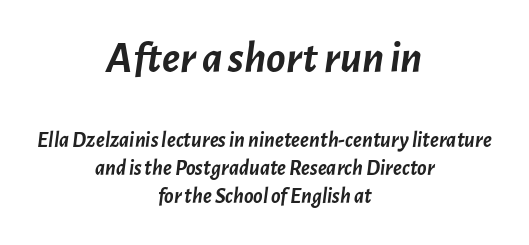
{"italic": "yes", "lean": "right", "slant_degrees": 7, "bold": "yes", "weight": "semibold", "width": "normal", "stroke_contrast": "low", "x_height": "medium", "monospaced": "no", "underline": "no", "align": "center", "line_spacing": "normal", "line_spacing_ratio": 1.27, "letter_spacing": "normal", "letter_spacing_em": 0.0, "larger_block": "first", "size_ratio": 2.05, "glyph_px": 45}
